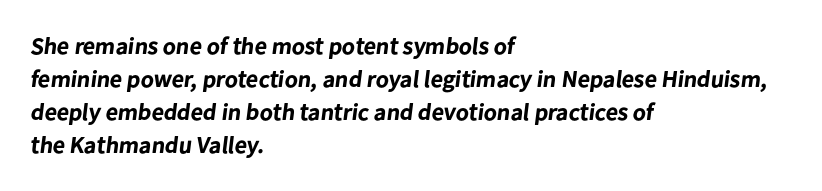
Honestly, the letter spacing is just normal — you wouldn't notice it. Typeset ragged right — the left edge is the straight one. The passage shown is emphatically bold. Lines of text with bare space underneath. The passage shown stacks its lines at a standard gap.
